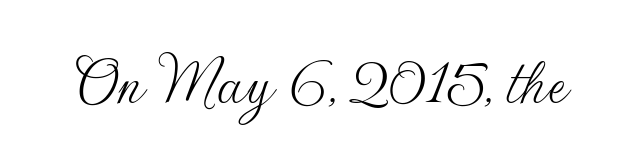
Q: Is the text bold? A: No.
Q: Is the text italic (slanted)? A: Yes.
Q: Is the typeface a serif or a sans-serif typeface? A: Sans-serif.
Q: Is the text underlined? A: No.
Q: Is the spacing between letters normal or unusually wide? A: Normal.
Q: Width (condensed, normal, or wide)? A: Normal.
Q: Stroke contrast? A: Low.
Q: x-height? A: Small.
Q: Monospaced? A: No.
